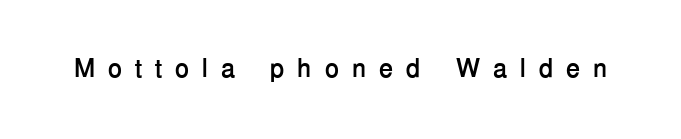
Q: Is the text bold? A: Yes.
Q: Is the text italic (slanted)? A: No, it is upright.
Q: Is the text underlined? A: No.
Q: Is the spacing between letters normal or unusually wide? A: Unusually wide.
